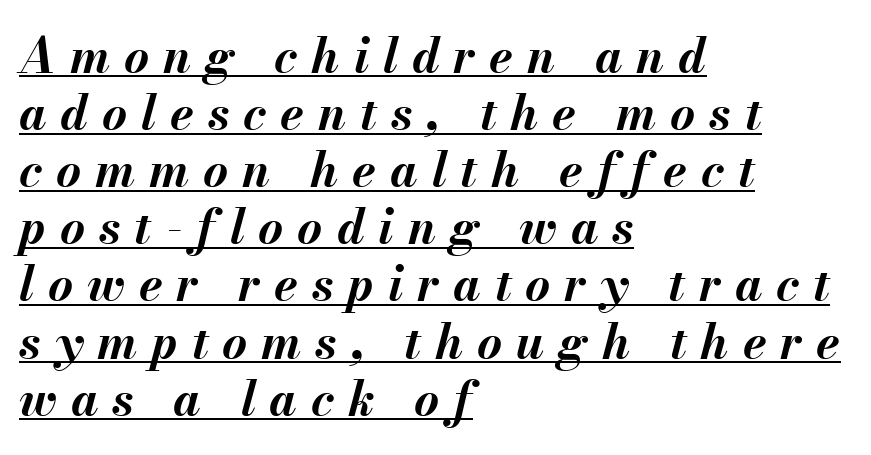
Q: Is the text bold? A: Yes.
Q: Is the text italic (slanted)? A: Yes, it leans right by about 13 degrees.
Q: Is the text underlined? A: Yes.
Q: How is the paragraph aligned? A: Left-aligned.
Q: Is the spacing between letters normal or unusually wide? A: Unusually wide.
Q: Width (condensed, normal, or wide)? A: Normal.
Q: Stroke contrast? A: Medium.
Q: x-height? A: Small.
Q: Monospaced? A: No.
